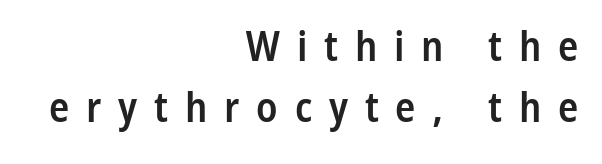
The image shows 42 px semibold, condensed sans-serif type, upright; set right-aligned, normal line spacing (1.46x), unusually wide letter spacing (+0.4 em), not underlined; low stroke contrast and a medium x-height.
